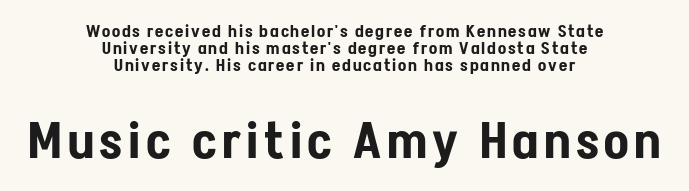
Q: Is the text italic (slanted)? A: No, it is upright.
Q: Is the typeface a serif or a sans-serif typeface? A: Sans-serif.
Q: Is the text underlined? A: No.
Q: How is the paragraph aligned? A: Centered.
Q: Is the spacing between lines tight, normal or loose? A: Tight.
Q: Which block of text is set in a larger size, the first (top) or the second (bottom)? A: The second (bottom) one.
Q: Width (condensed, normal, or wide)? A: Condensed.
Q: Stroke contrast? A: Low.
Q: x-height? A: Medium.
Q: Monospaced? A: No.
